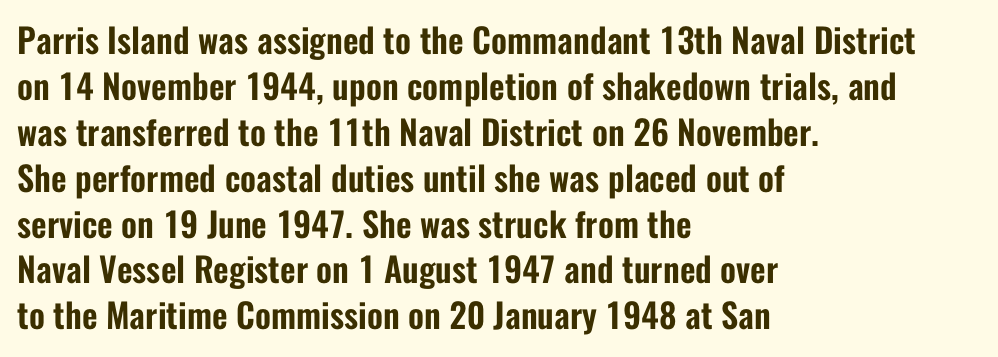
Descenders hang freely into open space. There is no visible air inserted between adjacent glyphs. Casual observation: everything's shoved over to the left. Posture: vertical. Leading: standard. Proportional: the letters do not fall into vertical columns.
